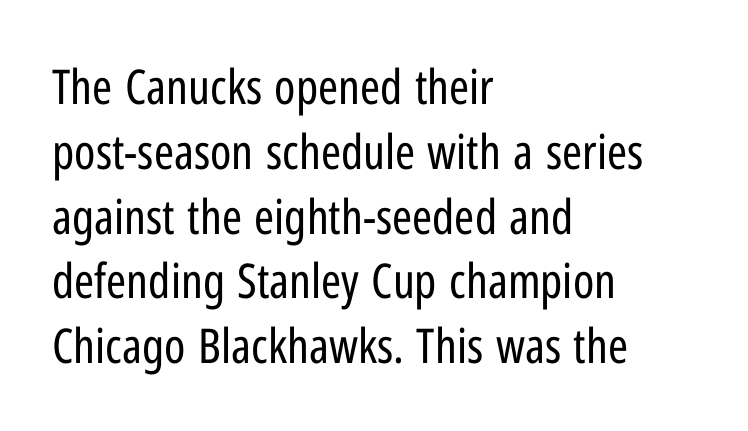
The image shows 48 px regular-weight, condensed sans-serif type, upright; set left-aligned, normal line spacing (1.35x), normal letter spacing, not underlined; low stroke contrast and a medium x-height.
